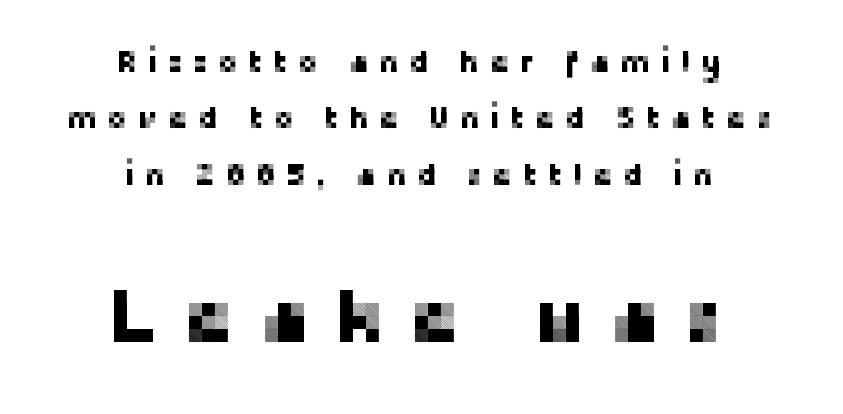
One-word summary of the alignment: center. Ordinary non-slanted type is in use. What kind of face is this? One without serifs — a sans. The strip under each line holds only bare page. The lower block of text is set noticeably larger than the block above it.
